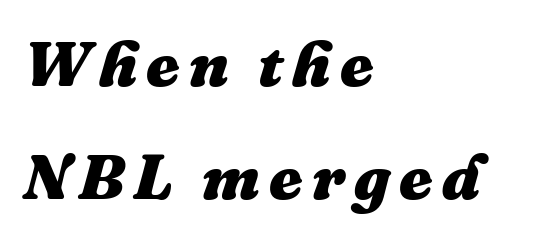
The image shows 64 px heavy type, italic (leaning right); set left-aligned, line spacing 1.77x, not underlined; medium stroke contrast and a medium x-height.
